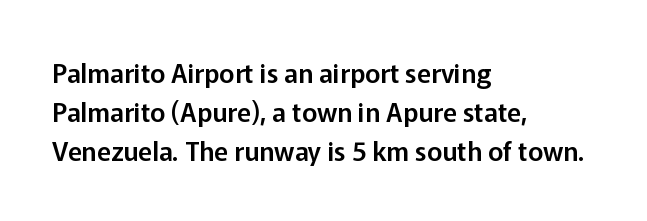
The compositor pushed each line to the left boundary. Every stem runs plumb, perpendicular to the baseline. This sample keeps an unexceptional amount of space between lines. Here the glyphs are tracked normally, forming tight word shapes. Descender tails drop into unmarked territory.
